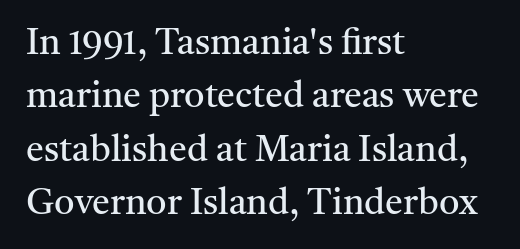
{"serif": "yes", "italic": "no", "bold": "no", "weight": "regular", "width": "normal", "stroke_contrast": "medium", "x_height": "medium", "monospaced": "no", "underline": "no", "align": "left", "line_spacing": "normal", "line_spacing_ratio": 1.48, "letter_spacing": "normal", "letter_spacing_em": 0.0, "glyph_px": 36}
